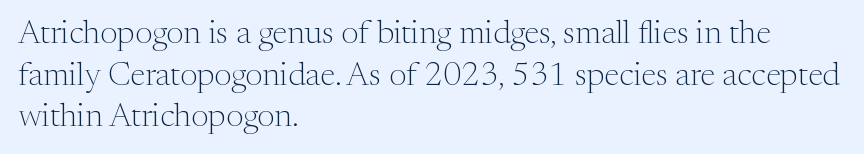
{"serif": "yes", "italic": "no", "bold": "no", "weight": "light", "width": "normal", "stroke_contrast": "medium", "x_height": "medium", "monospaced": "no", "underline": "no", "align": "left", "line_spacing": "normal", "line_spacing_ratio": 1.26, "letter_spacing": "normal", "letter_spacing_em": 0.0, "glyph_px": 33}
